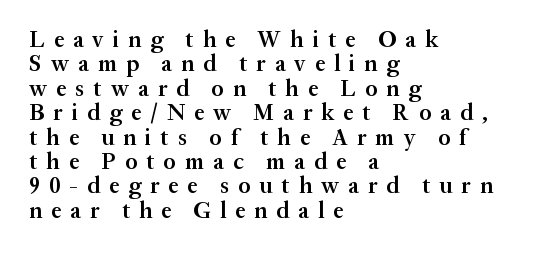
On the weight axis this lands at semibold, roughly 600. Observe the wide spacing: letters keep a clear distance from each other. Caption: multi-line text, flush left, ragged right. The leading is snug, giving the passage a crowded texture. Bare-footed words on every line.
